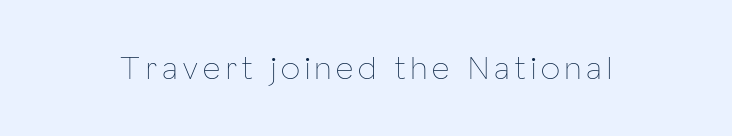
{"italic": "no", "bold": "no", "weight": "thin", "width": "condensed", "stroke_contrast": "low", "x_height": "medium", "monospaced": "no", "underline": "no", "glyph_px": 34}
